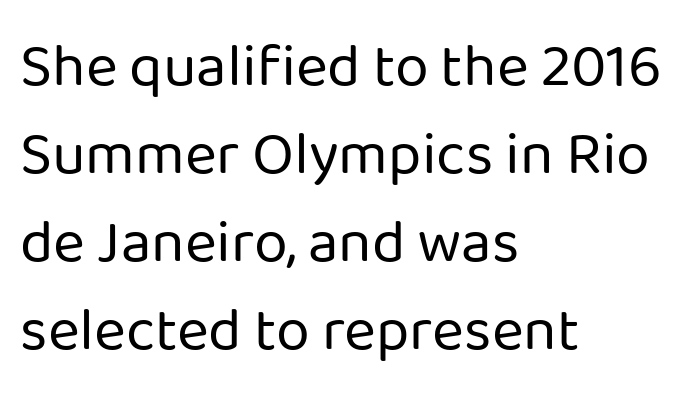
The image shows 61 px regular-weight sans-serif type, upright; set left-aligned, normal line spacing (1.44x), normal letter spacing, not underlined; low stroke contrast and a medium x-height.
